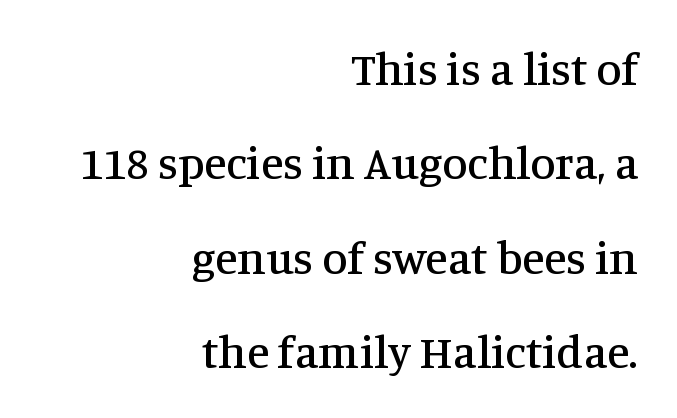
Q: Is the text italic (slanted)? A: No, it is upright.
Q: Is the typeface a serif or a sans-serif typeface? A: Serif.
Q: Is the text underlined? A: No.
Q: How is the paragraph aligned? A: Right-aligned.
Q: Is the spacing between letters normal or unusually wide? A: Normal.
Q: Is the spacing between lines tight, normal or loose? A: Loose.
Q: Width (condensed, normal, or wide)? A: Normal.
Q: Stroke contrast? A: Medium.
Q: x-height? A: Large.
Q: Monospaced? A: No.
